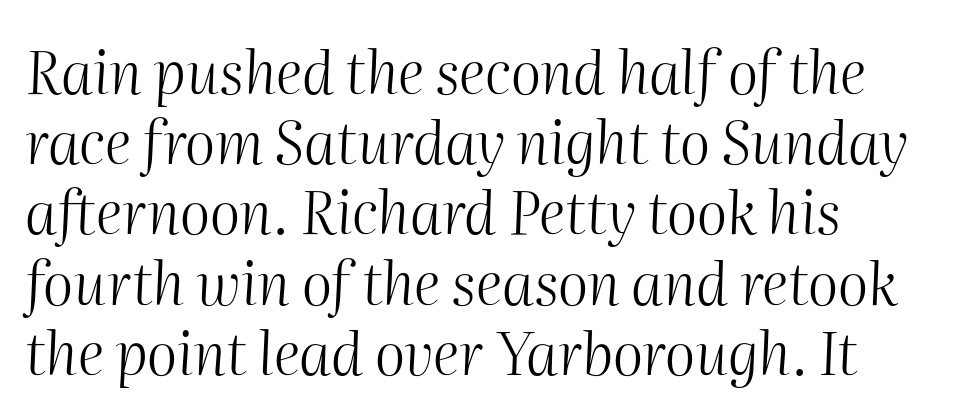
The image shows 58 px light type, italic (leaning right); set left-aligned, line spacing 1.21x, normal letter spacing, not underlined; medium stroke contrast and a medium x-height.
